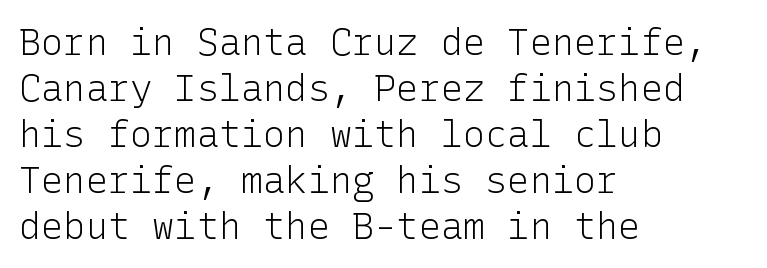
The characters are drawn with everyday or finer stroke widths. Stroke terminals: plain, sans-serif. Left-aligned paragraph, ragged on the right. The font's upright variant was chosen for this text. How are the letters spaced? Ordinarily, with no added tracking.
